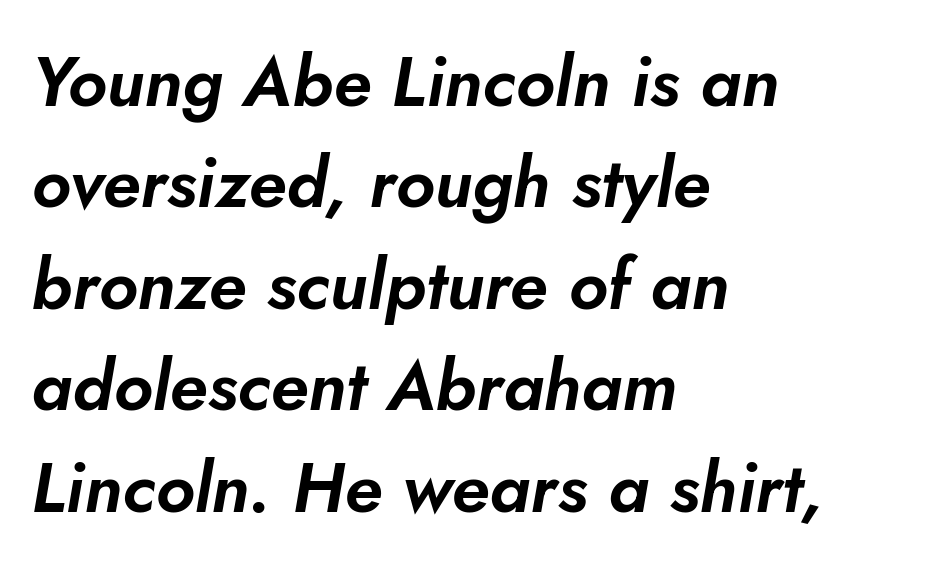
Q: Is the text italic (slanted)? A: Yes, it leans right by about 5 degrees.
Q: Is the text underlined? A: No.
Q: How is the paragraph aligned? A: Left-aligned.
Q: Is the spacing between letters normal or unusually wide? A: Normal.
Q: Is the spacing between lines tight, normal or loose? A: Normal.
Q: Width (condensed, normal, or wide)? A: Normal.
Q: Stroke contrast? A: Low.
Q: x-height? A: Small.
Q: Monospaced? A: No.
